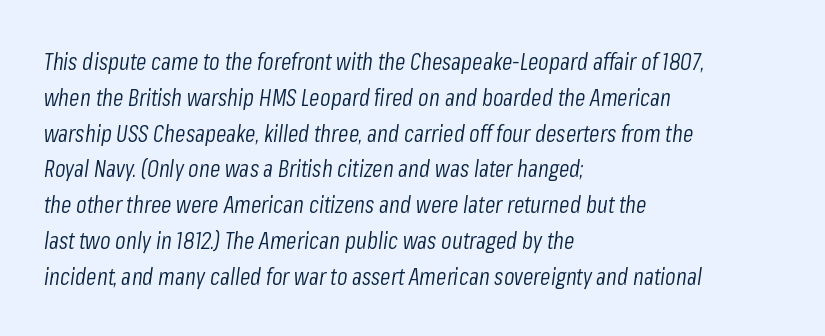
Q: Is the text bold? A: No.
Q: Is the text italic (slanted)? A: Yes, it leans right by about 8 degrees.
Q: Is the text underlined? A: No.
Q: How is the paragraph aligned? A: Left-aligned.
Q: Is the spacing between letters normal or unusually wide? A: Normal.
Q: Is the spacing between lines tight, normal or loose? A: Normal.
